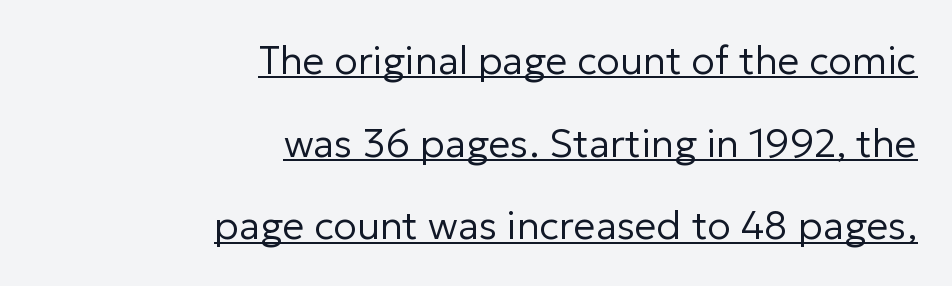
You could call the tracking neutral — neither tight nor loose. The lines are spread far apart with generous leading. The strokes carry an ordinary text weight at most. Honestly, the underline is the first thing you notice here. The typography opts for an upright posture over an oblique one. Character widths vary here, with narrow letters taking less room than wide ones.
